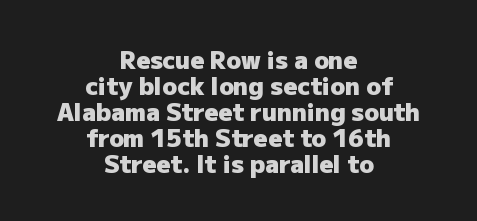
The image shows 24 px bold type, upright; set centered, tight line spacing (1.08x), normal letter spacing, not underlined.
